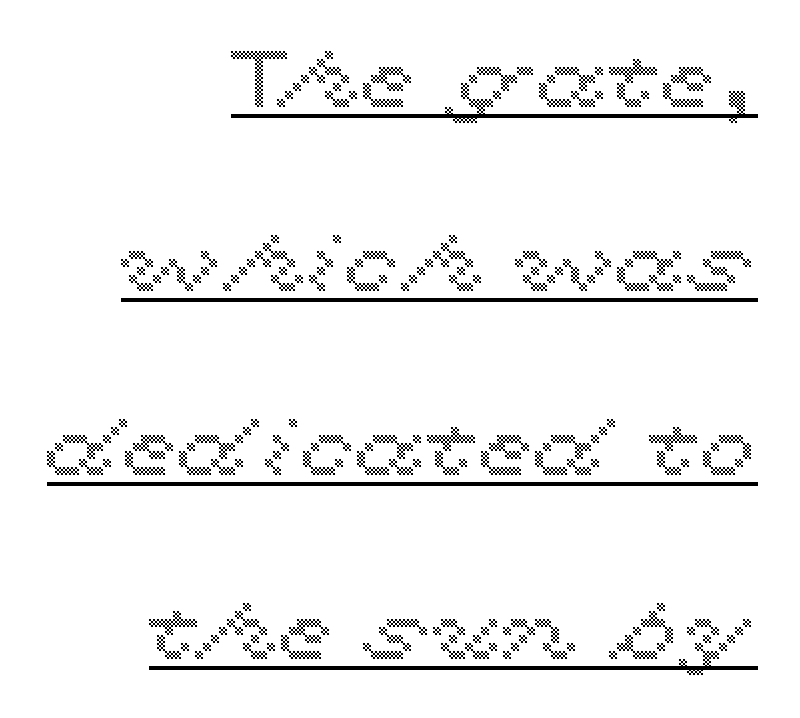
{"width": "wide", "x_height": "medium", "monospaced": "no", "underline": "yes", "align": "right", "line_spacing": "loose", "line_spacing_ratio": 2.3, "letter_spacing": "normal", "letter_spacing_em": 0.0, "glyph_px": 80}
